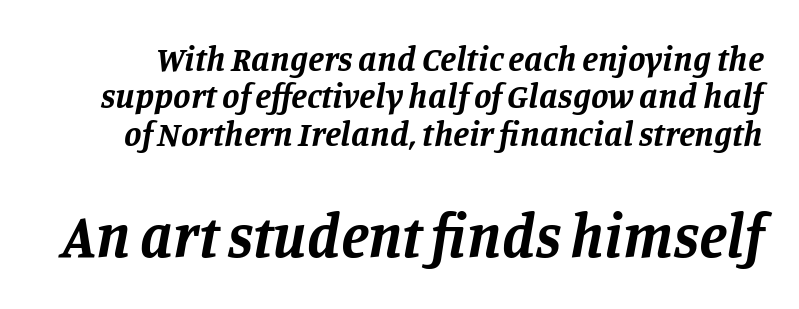
{"serif": "yes", "italic": "yes", "lean": "right", "slant_degrees": 11, "bold": "yes", "weight": "bold", "width": "normal", "stroke_contrast": "low", "x_height": "large", "monospaced": "no", "underline": "no", "line_spacing": "tight", "line_spacing_ratio": 1.07, "letter_spacing": "normal", "letter_spacing_em": 0.0, "larger_block": "second", "size_ratio": 1.74, "glyph_px": 61}
